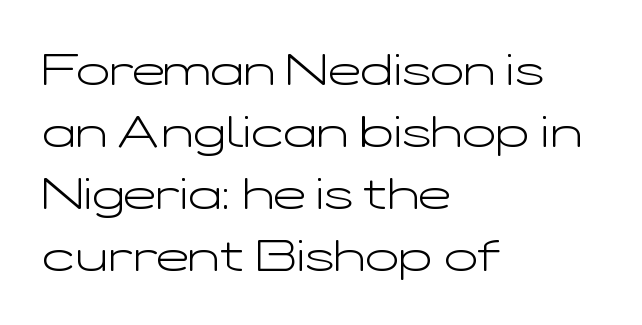
{"serif": "no", "italic": "no", "bold": "no", "weight": "light", "width": "wide", "stroke_contrast": "low", "x_height": "medium", "monospaced": "no", "underline": "no", "align": "left", "line_spacing": "normal", "line_spacing_ratio": 1.41, "letter_spacing": "normal", "letter_spacing_em": 0.0, "glyph_px": 44}
